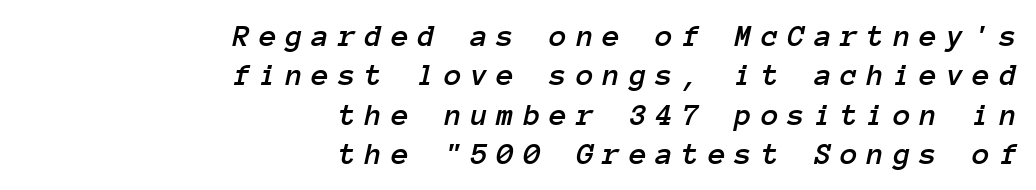
The image shows 32 px text type, italic (leaning right), monospaced; set right-aligned, line spacing 1.23x, unusually wide letter spacing (+0.28 em), not underlined; low stroke contrast and a medium x-height.
